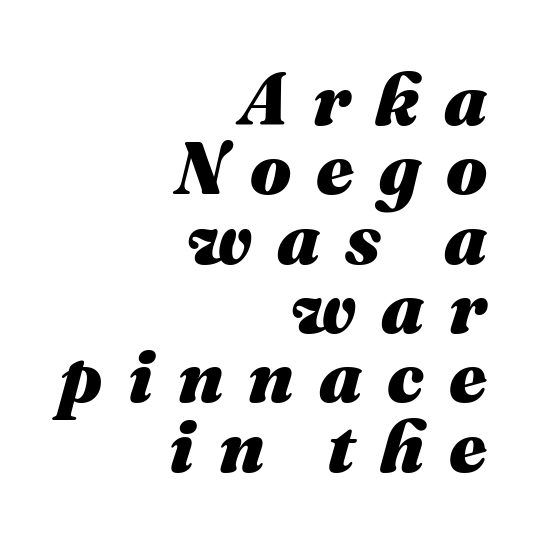
{"italic": "yes", "lean": "right", "slant_degrees": 16, "bold": "yes", "weight": "heavy", "width": "normal", "stroke_contrast": "medium", "x_height": "medium", "monospaced": "no", "underline": "no", "align": "right", "line_spacing": "tight", "line_spacing_ratio": 0.95, "letter_spacing": "wide", "letter_spacing_em": 0.34, "glyph_px": 73}
